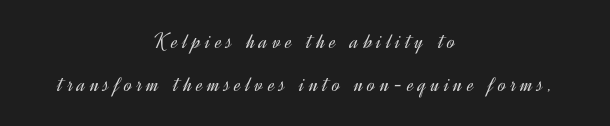
Q: Is the text bold? A: No.
Q: Is the text italic (slanted)? A: Yes.
Q: Is the text underlined? A: No.
Q: How is the paragraph aligned? A: Centered.
Q: Is the spacing between letters normal or unusually wide? A: Unusually wide.
